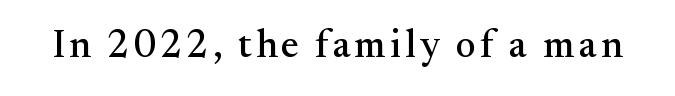
The image shows 39 px serif type, upright; set not underlined; medium stroke contrast and a small x-height.
